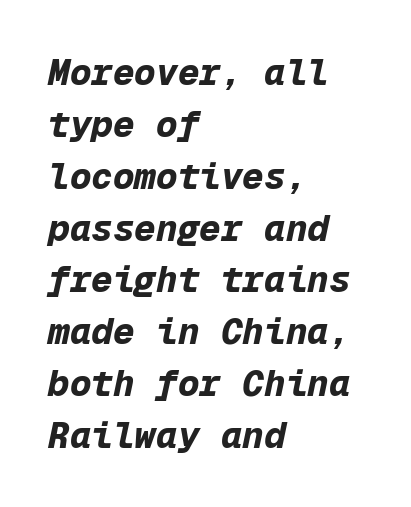
Q: Is the text bold? A: Yes.
Q: Is the text italic (slanted)? A: Yes, it leans right by about 12 degrees.
Q: Is the text underlined? A: No.
Q: How is the paragraph aligned? A: Left-aligned.
Q: Is the spacing between letters normal or unusually wide? A: Normal.
Q: Is the spacing between lines tight, normal or loose? A: Normal.
Q: Width (condensed, normal, or wide)? A: Normal.
Q: Stroke contrast? A: Low.
Q: x-height? A: Medium.
Q: Monospaced? A: Yes.
